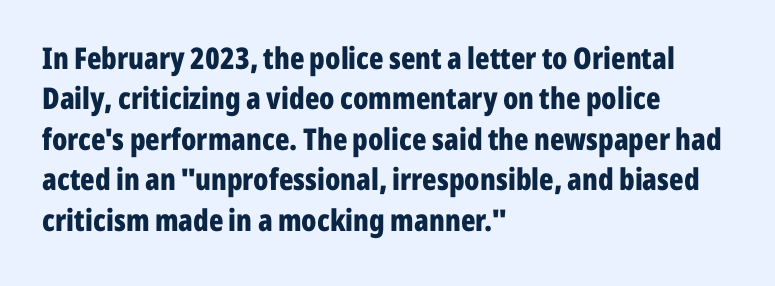
The image shows 30 px bold, condensed sans-serif type, upright; set left-aligned, normal line spacing (1.35x), normal letter spacing, not underlined; low stroke contrast and a medium x-height.
